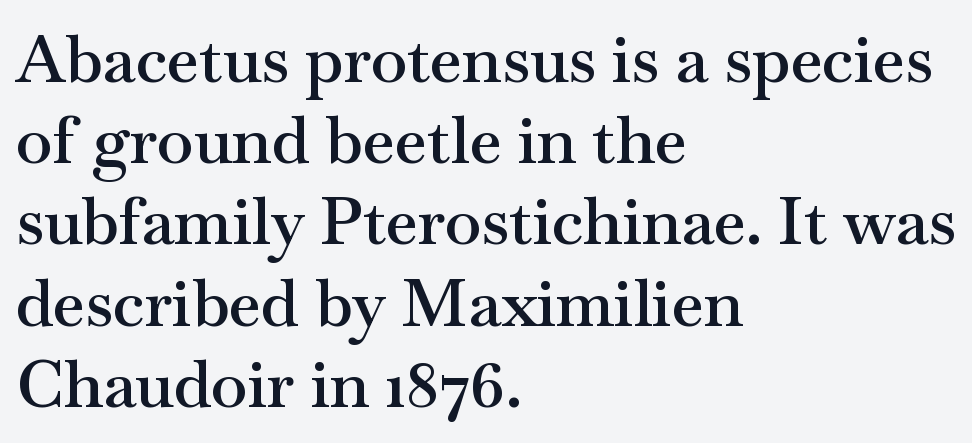
Q: Is the text bold? A: Semi-bold.
Q: Is the text italic (slanted)? A: No, it is upright.
Q: Is the typeface a serif or a sans-serif typeface? A: Serif.
Q: Is the text underlined? A: No.
Q: How is the paragraph aligned? A: Left-aligned.
Q: Is the spacing between letters normal or unusually wide? A: Normal.
Q: Width (condensed, normal, or wide)? A: Wide.
Q: Stroke contrast? A: Medium.
Q: x-height? A: Small.
Q: Monospaced? A: No.
